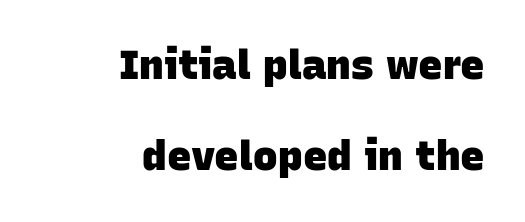
Q: Is the text bold? A: Yes.
Q: Is the typeface a serif or a sans-serif typeface? A: Sans-serif.
Q: Is the text underlined? A: No.
Q: How is the paragraph aligned? A: Right-aligned.
Q: Is the spacing between letters normal or unusually wide? A: Normal.
Q: Is the spacing between lines tight, normal or loose? A: Loose.
Q: Width (condensed, normal, or wide)? A: Normal.
Q: Stroke contrast? A: Low.
Q: x-height? A: Large.
Q: Monospaced? A: No.
